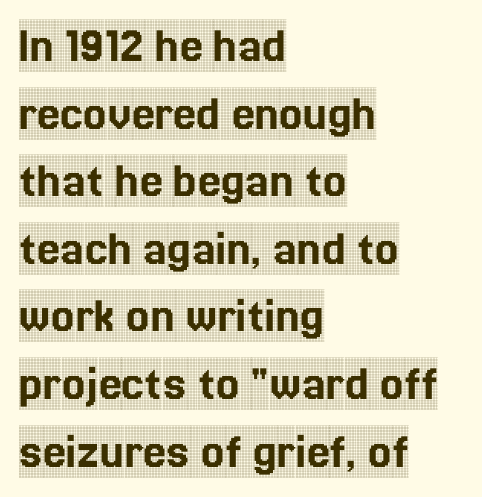
The passage shown has conventional tracking throughout. Is this a fixed-width face? No — the glyphs have proportional, varying widths. I'd call this a serif setting — the letters wear small feet. The paragraph has a hard left edge and a soft right edge. If you drew a line through each stem, it would be perfectly vertical.
